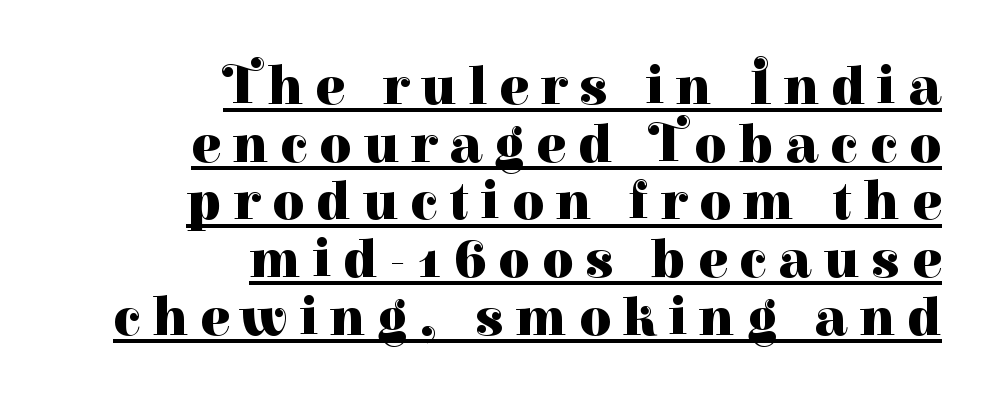
Q: Is the text bold? A: Yes.
Q: Is the text italic (slanted)? A: No, it is upright.
Q: Is the typeface a serif or a sans-serif typeface? A: Serif.
Q: Is the text underlined? A: Yes.
Q: How is the paragraph aligned? A: Right-aligned.
Q: Is the spacing between letters normal or unusually wide? A: Unusually wide.
Q: Is the spacing between lines tight, normal or loose? A: Tight.
Q: Width (condensed, normal, or wide)? A: Normal.
Q: Stroke contrast? A: High.
Q: x-height? A: Medium.
Q: Monospaced? A: No.
